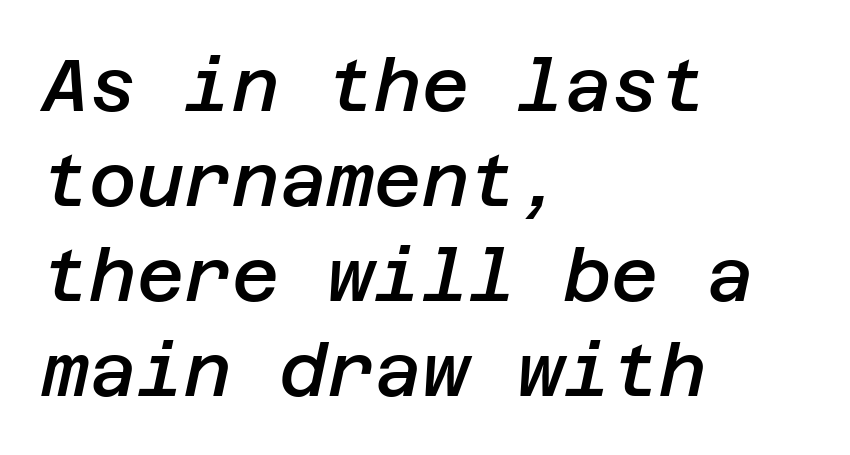
Q: Is the text bold? A: Semi-bold.
Q: Is the text italic (slanted)? A: Yes, it leans right by about 12 degrees.
Q: Is the text underlined? A: No.
Q: How is the paragraph aligned? A: Left-aligned.
Q: Is the spacing between letters normal or unusually wide? A: Normal.
Q: Is the spacing between lines tight, normal or loose? A: Normal.
Q: Width (condensed, normal, or wide)? A: Normal.
Q: Stroke contrast? A: Low.
Q: x-height? A: Large.
